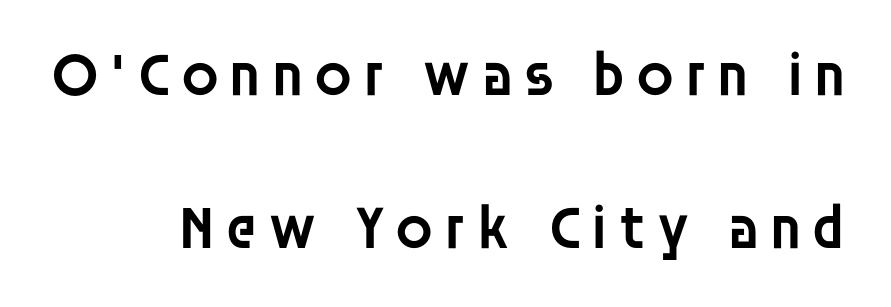
Q: Is the text bold? A: Semi-bold.
Q: Is the text italic (slanted)? A: No, it is upright.
Q: Is the typeface a serif or a sans-serif typeface? A: Sans-serif.
Q: Is the text underlined? A: No.
Q: How is the paragraph aligned? A: Right-aligned.
Q: Is the spacing between lines tight, normal or loose? A: Loose.
Q: Width (condensed, normal, or wide)? A: Normal.
Q: Stroke contrast? A: Low.
Q: x-height? A: Large.
Q: Monospaced? A: No.
